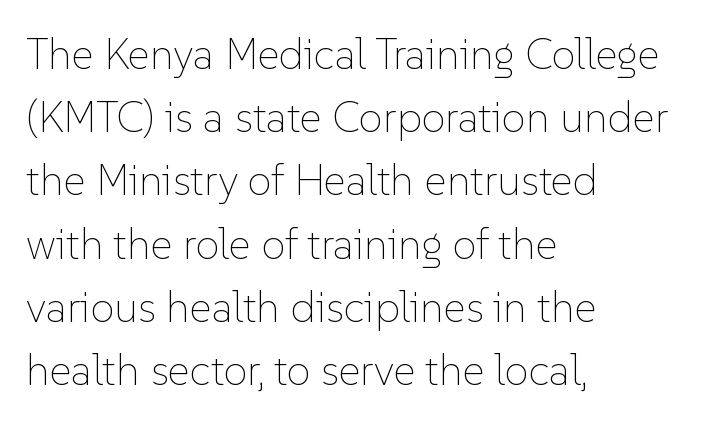
{"italic": "no", "bold": "no", "weight": "thin", "width": "normal", "stroke_contrast": "low", "x_height": "medium", "monospaced": "no", "underline": "no", "align": "left", "line_spacing": "normal", "line_spacing_ratio": 1.47, "letter_spacing": "normal", "letter_spacing_em": 0.0, "glyph_px": 43}
